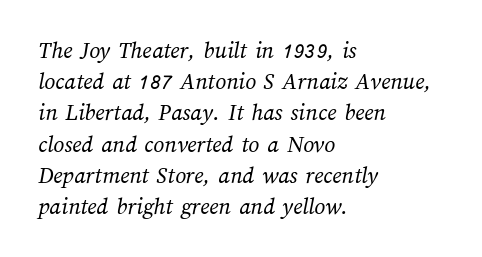
{"bold": "no", "underline": "no", "align": "left", "line_spacing": "normal", "line_spacing_ratio": 1.3, "letter_spacing": "normal", "letter_spacing_em": 0.0, "glyph_px": 24}
